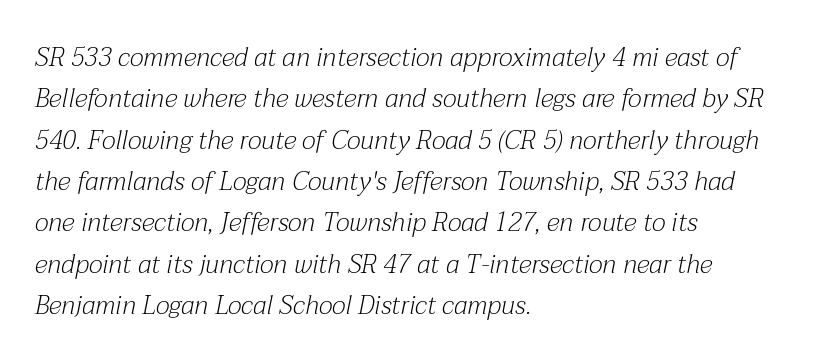
The image shows 26 px text type, italic (leaning right); set left-aligned, normal line spacing (1.59x), normal letter spacing, not underlined.
